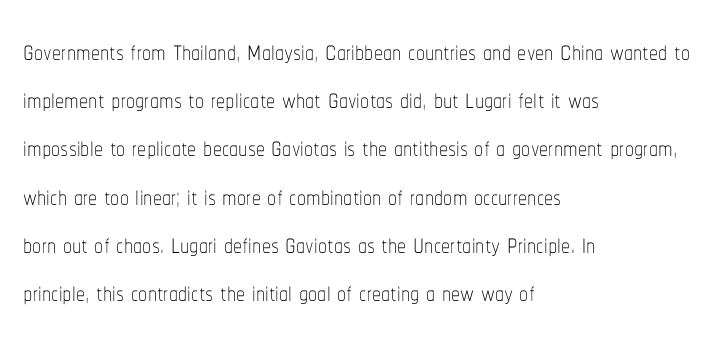
Q: Is the text bold? A: No.
Q: Is the text italic (slanted)? A: No, it is upright.
Q: Is the text underlined? A: No.
Q: How is the paragraph aligned? A: Left-aligned.
Q: Is the spacing between letters normal or unusually wide? A: Normal.
Q: Is the spacing between lines tight, normal or loose? A: Normal.
Q: Width (condensed, normal, or wide)? A: Condensed.
Q: Stroke contrast? A: Low.
Q: x-height? A: Medium.
Q: Monospaced? A: No.
